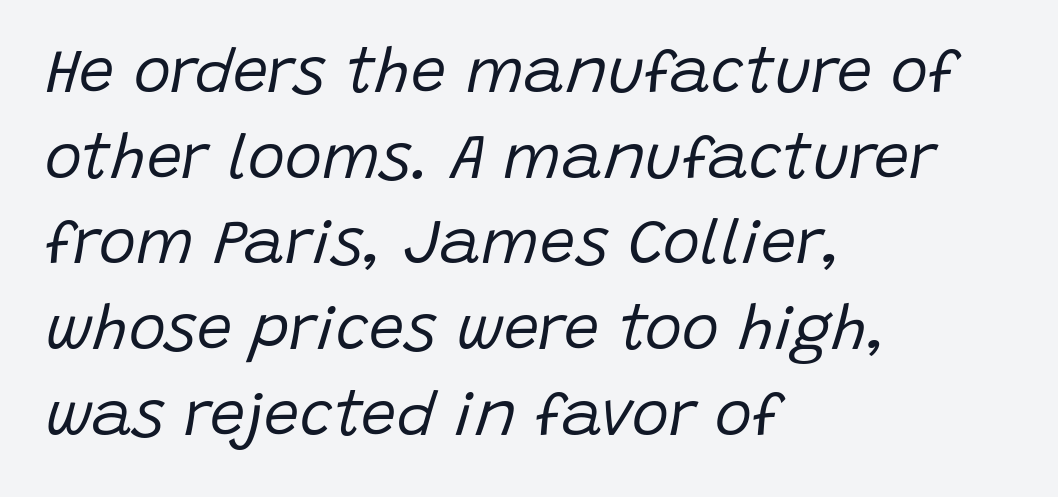
Q: Is the text bold? A: No.
Q: Is the text italic (slanted)? A: Yes, it leans right by about 15 degrees.
Q: Is the text underlined? A: No.
Q: How is the paragraph aligned? A: Left-aligned.
Q: Is the spacing between letters normal or unusually wide? A: Normal.
Q: Is the spacing between lines tight, normal or loose? A: Normal.
Q: Width (condensed, normal, or wide)? A: Normal.
Q: Stroke contrast? A: Low.
Q: x-height? A: Large.
Q: Monospaced? A: No.
